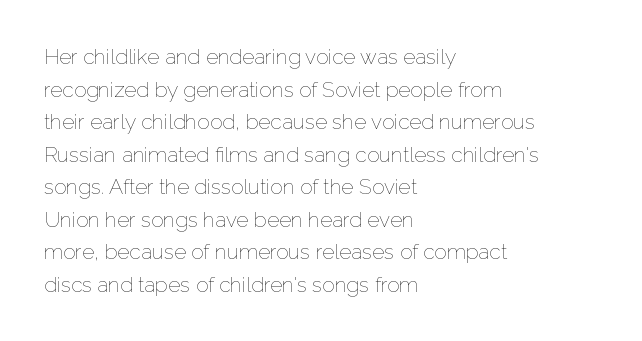
Q: Is the text bold? A: No.
Q: Is the text italic (slanted)? A: No, it is upright.
Q: Is the text underlined? A: No.
Q: How is the paragraph aligned? A: Left-aligned.
Q: Is the spacing between letters normal or unusually wide? A: Normal.
Q: Is the spacing between lines tight, normal or loose? A: Normal.
